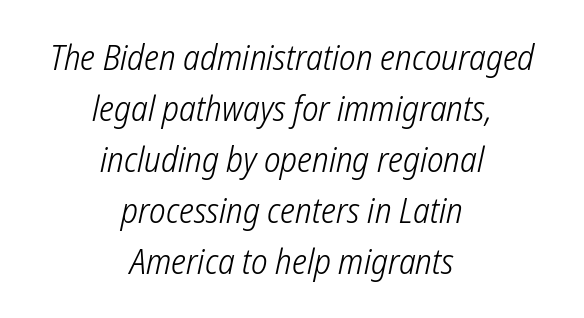
A clean baseline with only descenders dipping below it. The rendering uses natural spacing where letterforms have individual widths. Here the glyphs are tracked normally, forming tight word shapes. The paragraph shown floats in the horizontal middle. The passage shown stacks its lines at a standard gap.
